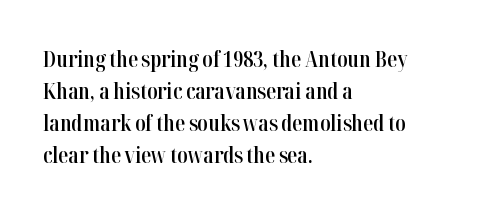
Check the space under the baseline: it is left empty. Style check: upright. The sample has been set in demibold, a notch under bold. Words appear dense and cohesive because spacing is normal. In terms of leading, this rendering sits right in the middle. Where is the straight margin? On the left.
